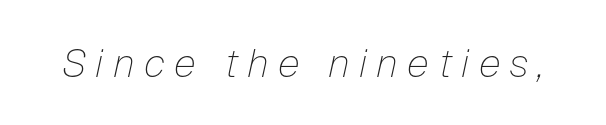
The image shows 40 px thin type, italic (leaning right); set unusually wide letter spacing (+0.23 em), not underlined; low stroke contrast and a medium x-height.
